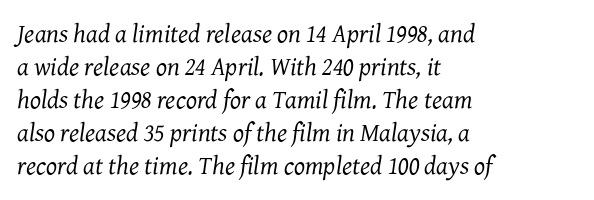
The image shows 26 px text type, italic (leaning right); set left-aligned, normal line spacing (1.27x), normal letter spacing, not underlined.
